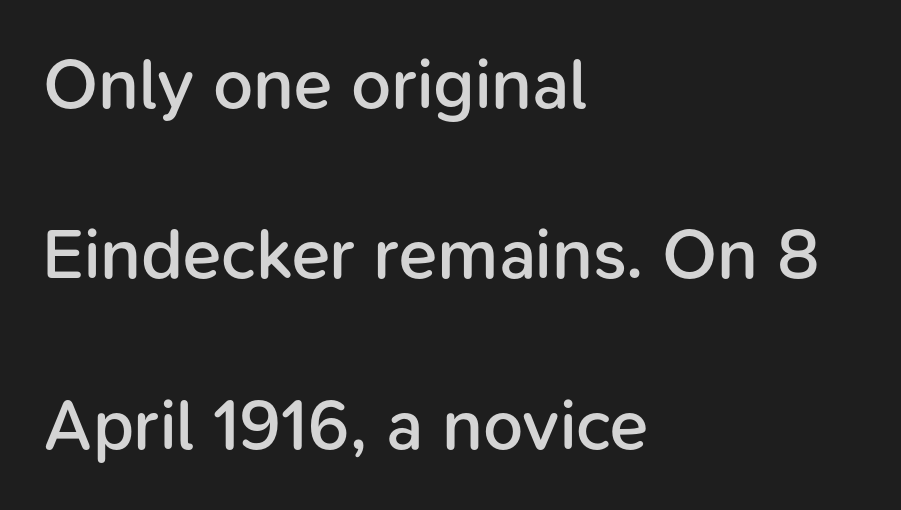
As a designer I'd log this as weight 600, semibold. Check under the words: just untouched page. Baseline-to-baseline distance is far greater than the letter height. The letters sit at their default tracking, neither squeezed nor spread. Stroke terminals: plain, sans-serif. A classic flush-left, rag-right setting is used for this passage.
